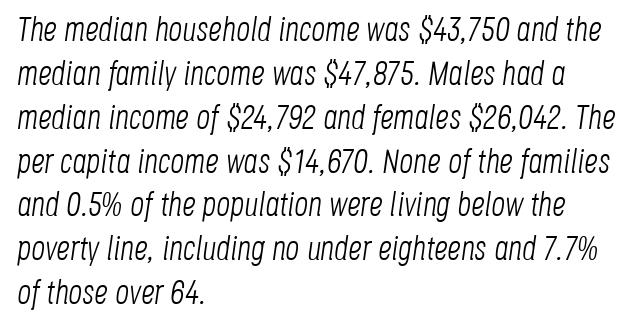
{"italic": "yes", "lean": "right", "slant_degrees": 8, "bold": "no", "weight": "light", "width": "condensed", "stroke_contrast": "low", "x_height": "large", "monospaced": "no", "underline": "no", "align": "left", "line_spacing": "normal", "line_spacing_ratio": 1.29, "letter_spacing": "normal", "letter_spacing_em": 0.0, "glyph_px": 34}
